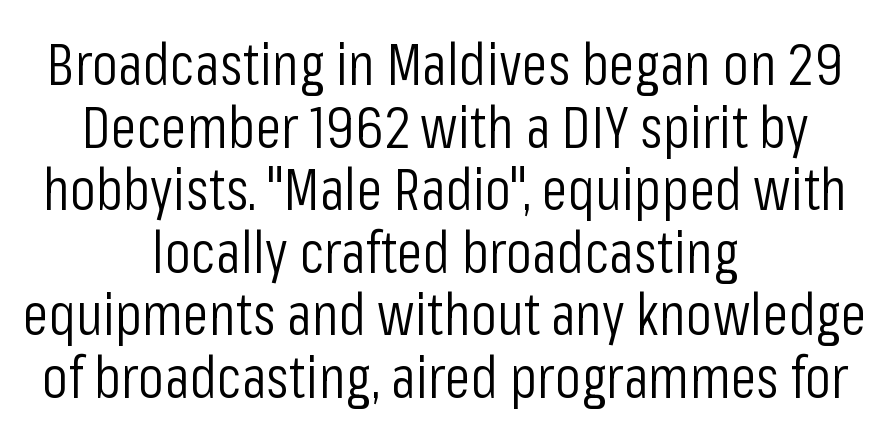
{"serif": "no", "italic": "no", "bold": "no", "weight": "light", "width": "condensed", "stroke_contrast": "low", "x_height": "medium", "monospaced": "no", "underline": "no", "align": "center", "line_spacing": "tight", "line_spacing_ratio": 1.06, "letter_spacing": "normal", "letter_spacing_em": 0.0, "glyph_px": 59}
